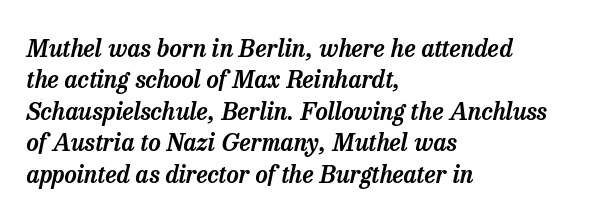
Q: Is the text italic (slanted)? A: Yes, it leans right by about 13 degrees.
Q: Is the text underlined? A: No.
Q: How is the paragraph aligned? A: Left-aligned.
Q: Is the spacing between letters normal or unusually wide? A: Normal.
Q: Is the spacing between lines tight, normal or loose? A: Normal.
